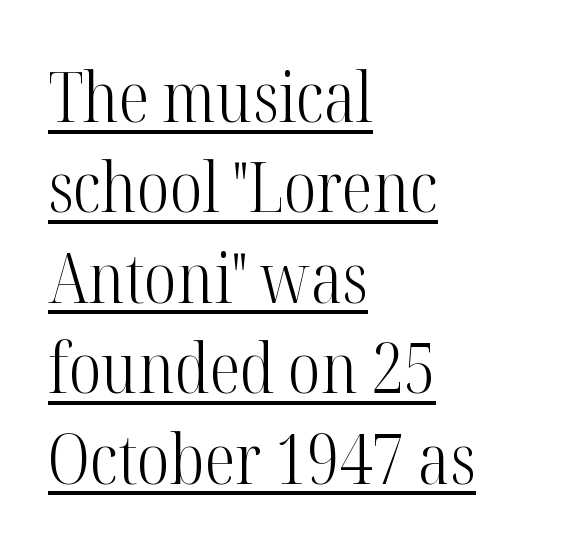
The image shows 69 px light, condensed serif type, upright; set left-aligned, normal line spacing (1.31x), normal letter spacing, underlined; high stroke contrast and a medium x-height.
